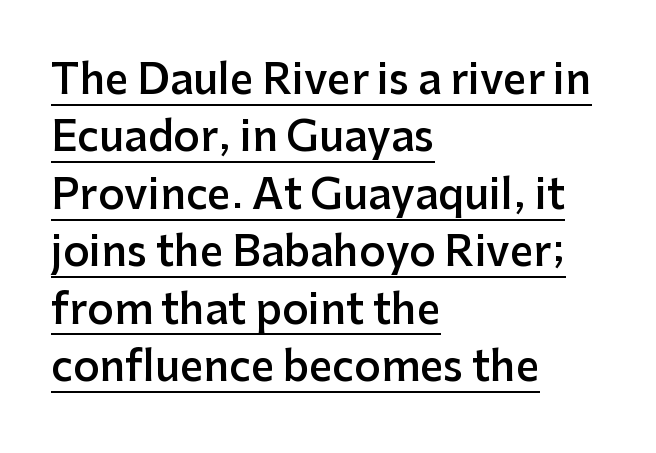
The image shows 41 px semibold sans-serif type, upright; set left-aligned, normal line spacing (1.4x), normal letter spacing, underlined; low stroke contrast and a medium x-height.
